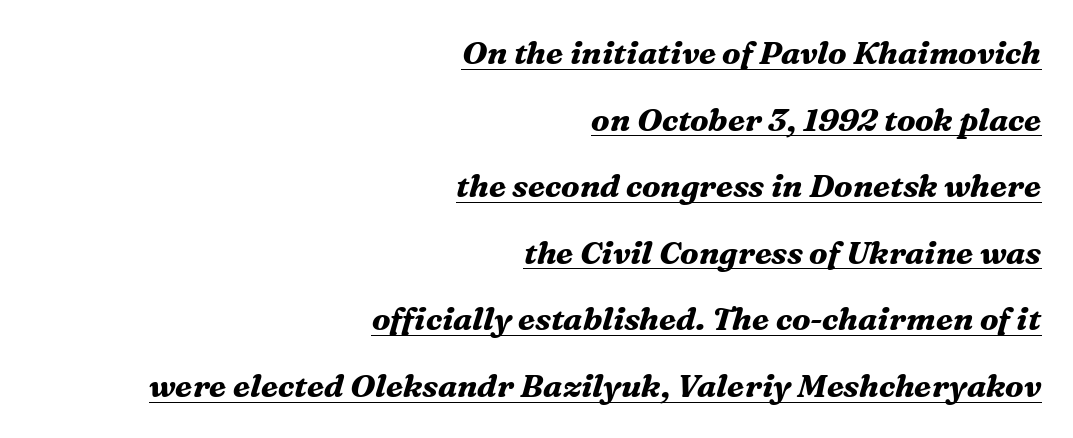
{"serif": "yes", "italic": "yes", "lean": "right", "slant_degrees": 16, "bold": "yes", "weight": "bold", "width": "normal", "stroke_contrast": "medium", "x_height": "medium", "monospaced": "no", "underline": "yes", "align": "right", "line_spacing": "loose", "line_spacing_ratio": 2.08, "letter_spacing": "normal", "letter_spacing_em": 0.0, "glyph_px": 32}
